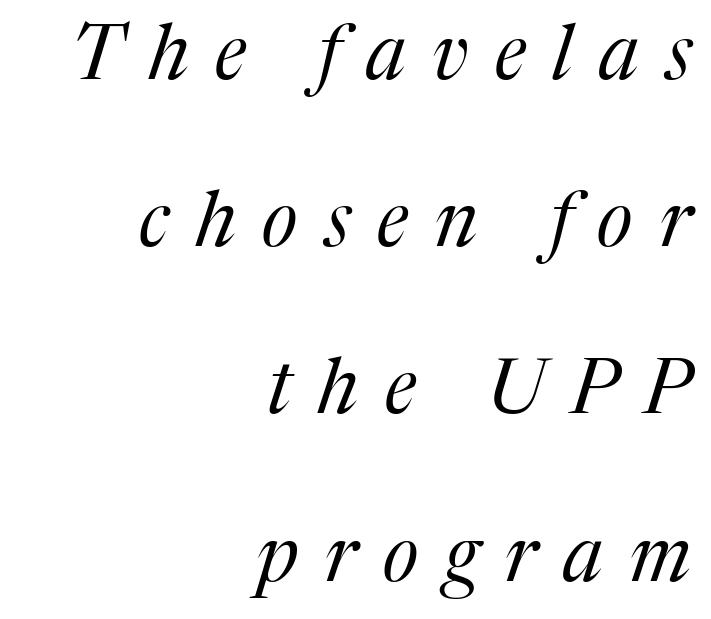
Each word looks stretched out because of the extra space between its letters. You could not count columns in this text — the font is proportionally spaced. The vertical gap from one line to the next is large. Unlike a clean sans, this face finishes its strokes with serifs. The letterforms sit at book weight or below.
